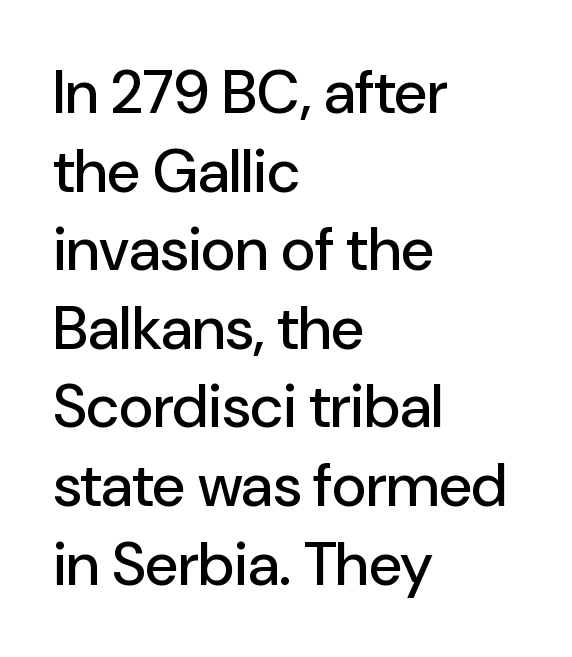
{"serif": "no", "italic": "no", "width": "normal", "stroke_contrast": "low", "x_height": "medium", "monospaced": "no", "underline": "no", "align": "left", "line_spacing": "normal", "line_spacing_ratio": 1.31, "letter_spacing": "normal", "letter_spacing_em": 0.0, "glyph_px": 60}
